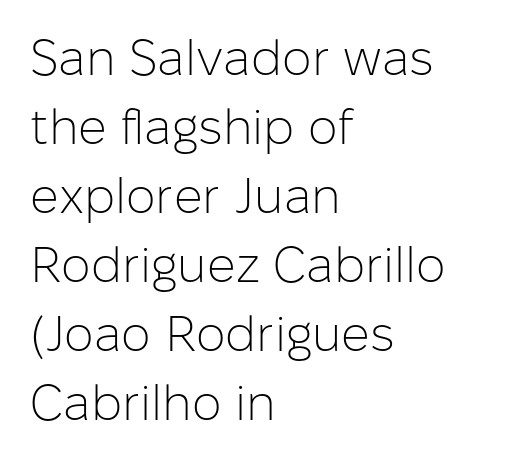
The image shows 50 px light sans-serif type, upright; set left-aligned, normal line spacing (1.38x), normal letter spacing, not underlined; low stroke contrast and a medium x-height.
